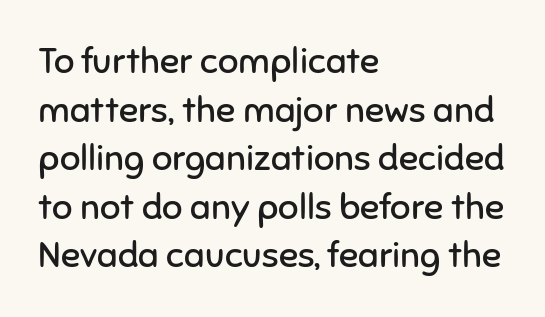
The image shows 36 px regular-weight sans-serif type, upright; set left-aligned, normal line spacing (1.35x), normal letter spacing, not underlined; low stroke contrast and a medium x-height.
